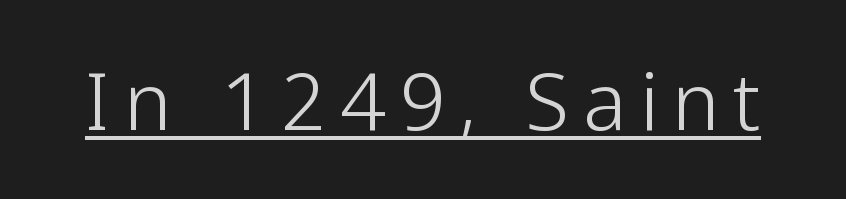
The image shows 79 px light sans-serif type, upright; set underlined; low stroke contrast and a medium x-height.
